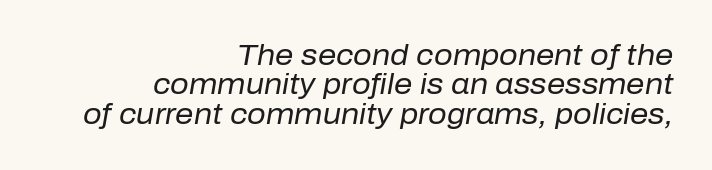
The image shows 29 px regular-weight type, italic (leaning right); set right-aligned, tight line spacing (1.01x), normal letter spacing, not underlined; low stroke contrast and a medium x-height.
